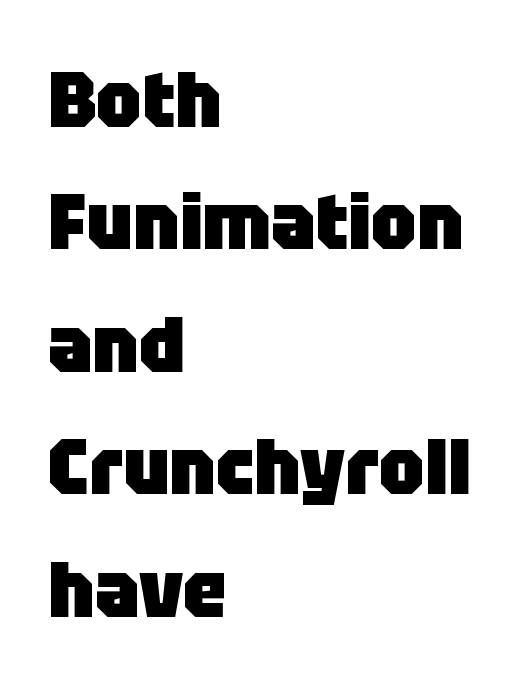
Q: Is the text bold? A: Yes.
Q: Is the text italic (slanted)? A: No, it is upright.
Q: Is the typeface a serif or a sans-serif typeface? A: Sans-serif.
Q: Is the text underlined? A: No.
Q: How is the paragraph aligned? A: Left-aligned.
Q: Is the spacing between letters normal or unusually wide? A: Normal.
Q: Is the spacing between lines tight, normal or loose? A: Normal.
Q: Width (condensed, normal, or wide)? A: Normal.
Q: Stroke contrast? A: Low.
Q: x-height? A: Large.
Q: Monospaced? A: No.
